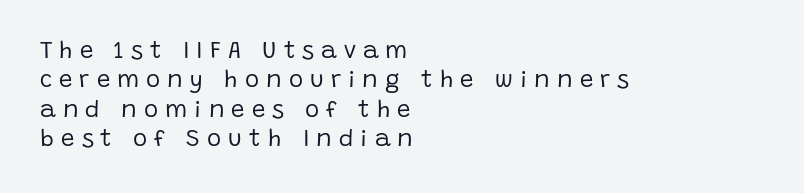
Q: Is the text bold? A: No.
Q: Is the text italic (slanted)? A: No, it is upright.
Q: Is the text underlined? A: No.
Q: How is the paragraph aligned? A: Left-aligned.
Q: Is the spacing between letters normal or unusually wide? A: Unusually wide.
